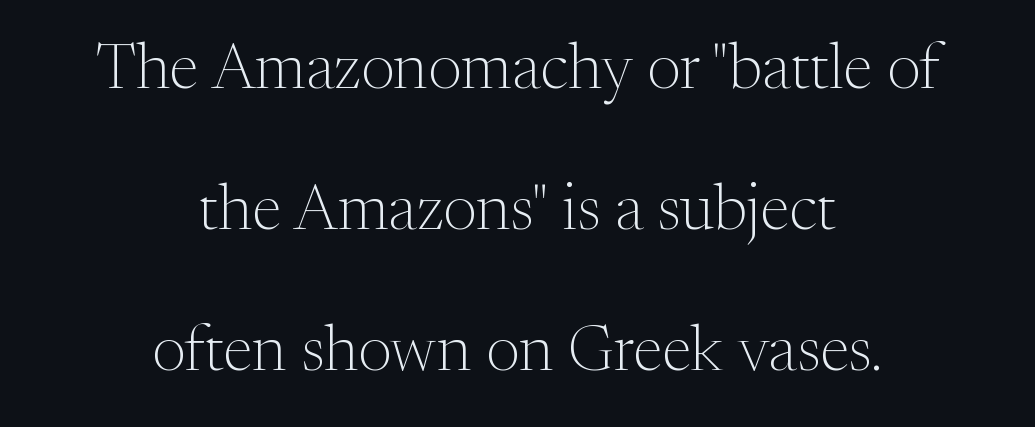
Q: Is the text bold? A: No.
Q: Is the text italic (slanted)? A: No, it is upright.
Q: Is the typeface a serif or a sans-serif typeface? A: Serif.
Q: Is the text underlined? A: No.
Q: How is the paragraph aligned? A: Centered.
Q: Is the spacing between letters normal or unusually wide? A: Normal.
Q: Is the spacing between lines tight, normal or loose? A: Loose.
Q: Width (condensed, normal, or wide)? A: Normal.
Q: Stroke contrast? A: Medium.
Q: x-height? A: Medium.
Q: Monospaced? A: No.
